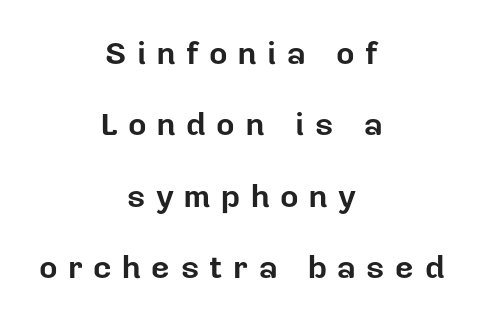
{"serif": "no", "italic": "no", "bold": "yes", "weight": "bold", "width": "normal", "stroke_contrast": "low", "x_height": "medium", "monospaced": "no", "underline": "no", "align": "center", "line_spacing": "loose", "line_spacing_ratio": 2.23, "letter_spacing": "wide", "letter_spacing_em": 0.33, "glyph_px": 32}
